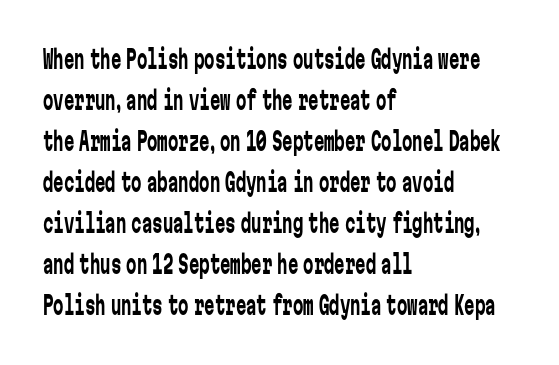
The words here are not underlined. Unbolded letterforms with no extra heft. Quick note: interline space is typical. These lines stack with their left ends in a neat column. Ordinary non-slanted type is in use. Here the glyphs are tracked normally, forming tight word shapes.
